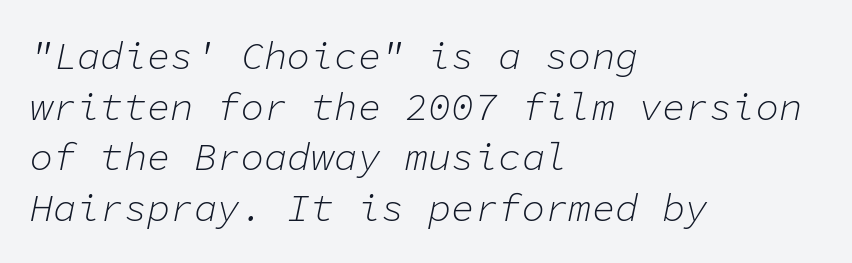
The image shows 39 px light type, italic (leaning right), monospaced; set left-aligned, normal line spacing (1.3x), normal letter spacing, not underlined; low stroke contrast and a medium x-height.
